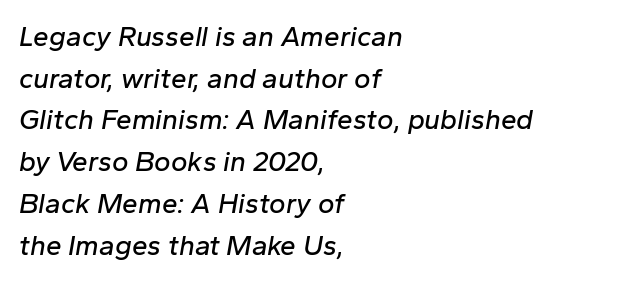
Q: Is the text italic (slanted)? A: Yes, it leans right by about 10 degrees.
Q: Is the text underlined? A: No.
Q: How is the paragraph aligned? A: Left-aligned.
Q: Is the spacing between letters normal or unusually wide? A: Normal.
Q: Is the spacing between lines tight, normal or loose? A: Normal.
Q: Width (condensed, normal, or wide)? A: Normal.
Q: Stroke contrast? A: Low.
Q: x-height? A: Medium.
Q: Monospaced? A: No.
